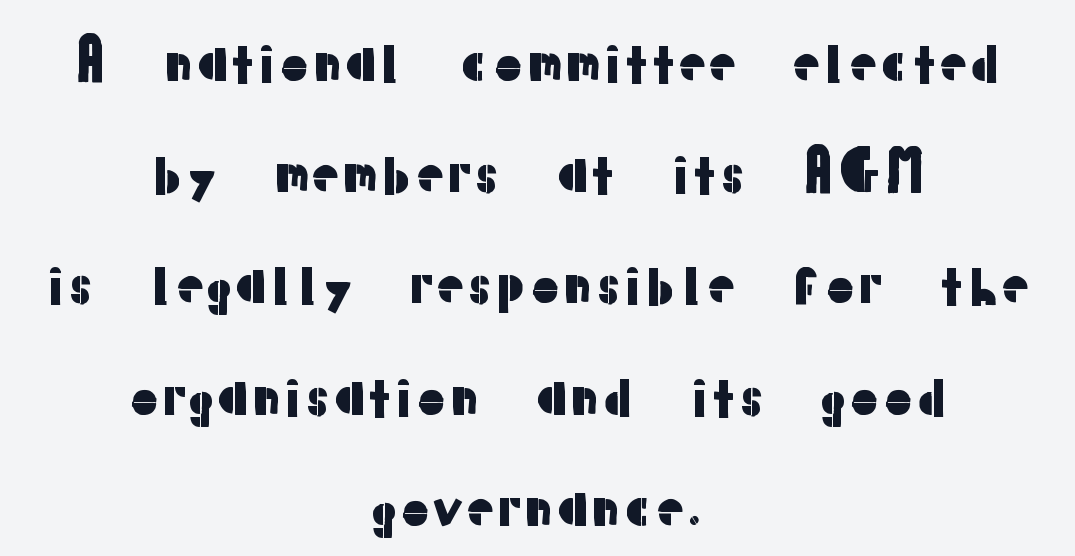
Q: Is the text italic (slanted)? A: No, it is upright.
Q: Is the typeface a serif or a sans-serif typeface? A: Sans-serif.
Q: Is the text underlined? A: No.
Q: How is the paragraph aligned? A: Centered.
Q: Is the spacing between letters normal or unusually wide? A: Normal.
Q: Is the spacing between lines tight, normal or loose? A: Loose.
Q: Width (condensed, normal, or wide)? A: Normal.
Q: Stroke contrast? A: Low.
Q: x-height? A: Medium.
Q: Monospaced? A: No.
